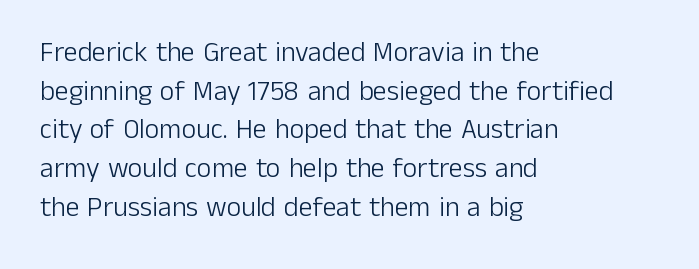
Q: Is the text bold? A: No.
Q: Is the text italic (slanted)? A: No, it is upright.
Q: Is the typeface a serif or a sans-serif typeface? A: Sans-serif.
Q: Is the text underlined? A: No.
Q: How is the paragraph aligned? A: Left-aligned.
Q: Is the spacing between letters normal or unusually wide? A: Normal.
Q: Is the spacing between lines tight, normal or loose? A: Normal.
Q: Width (condensed, normal, or wide)? A: Normal.
Q: Stroke contrast? A: Low.
Q: x-height? A: Medium.
Q: Monospaced? A: No.
